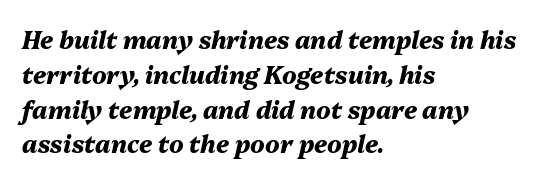
Q: Is the text bold? A: Yes.
Q: Is the text italic (slanted)? A: Yes, it leans right by about 13 degrees.
Q: Is the text underlined? A: No.
Q: How is the paragraph aligned? A: Left-aligned.
Q: Is the spacing between letters normal or unusually wide? A: Normal.
Q: Is the spacing between lines tight, normal or loose? A: Normal.
